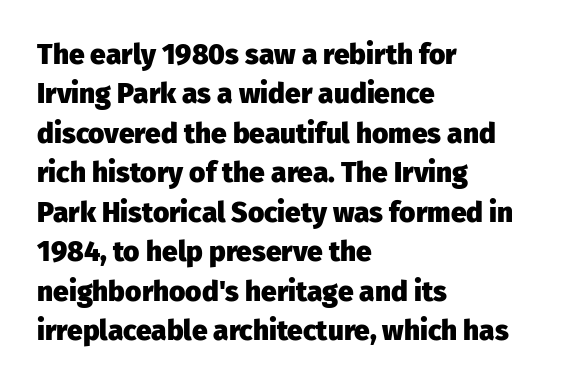
{"serif": "no", "italic": "no", "bold": "yes", "weight": "heavy", "width": "normal", "stroke_contrast": "low", "x_height": "medium", "monospaced": "no", "underline": "no", "align": "left", "line_spacing": "normal", "line_spacing_ratio": 1.41, "letter_spacing": "normal", "letter_spacing_em": 0.0, "glyph_px": 28}
